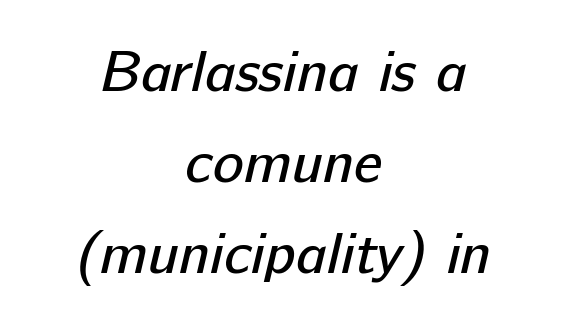
Q: Is the text bold? A: No.
Q: Is the typeface a serif or a sans-serif typeface? A: Sans-serif.
Q: Is the text underlined? A: No.
Q: How is the paragraph aligned? A: Centered.
Q: Is the spacing between letters normal or unusually wide? A: Normal.
Q: Is the spacing between lines tight, normal or loose? A: Normal.
Q: Width (condensed, normal, or wide)? A: Normal.
Q: Stroke contrast? A: Low.
Q: x-height? A: Medium.
Q: Monospaced? A: No.
